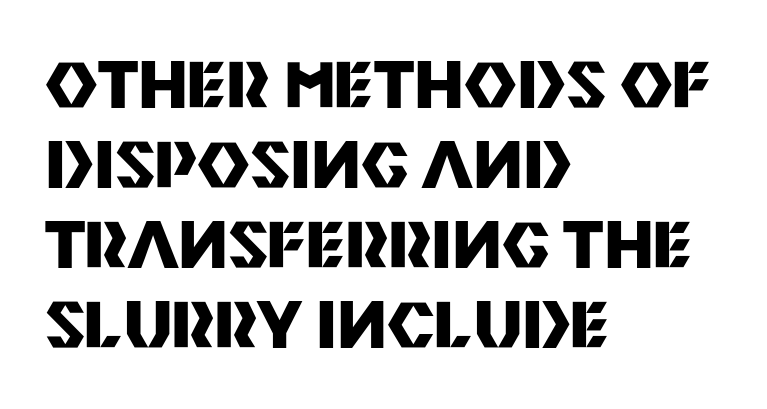
There is no visible air inserted between adjacent glyphs. Caption: bold face, heavy strokes. The compositor pushed each line to the left boundary. Leading: standard. Unlike italic type, these characters show no tilt at all. These lines are composed in type without serifs.
